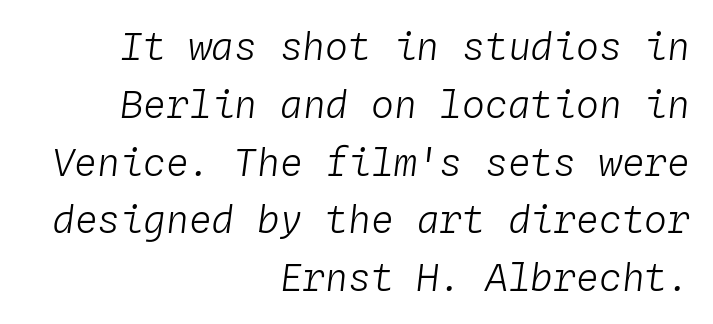
The image shows 38 px light type, italic (leaning right), monospaced; set right-aligned, normal line spacing (1.52x), normal letter spacing, not underlined; low stroke contrast and a medium x-height.
